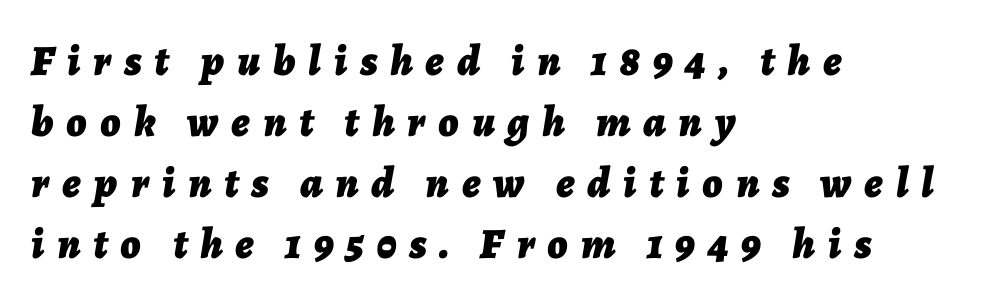
The leading is moderate, giving the passage an even texture. Does the lettering tilt? It does — this is italic. A clean baseline with only descenders dipping below it. The type is letterspaced generously, with wide tracking.
